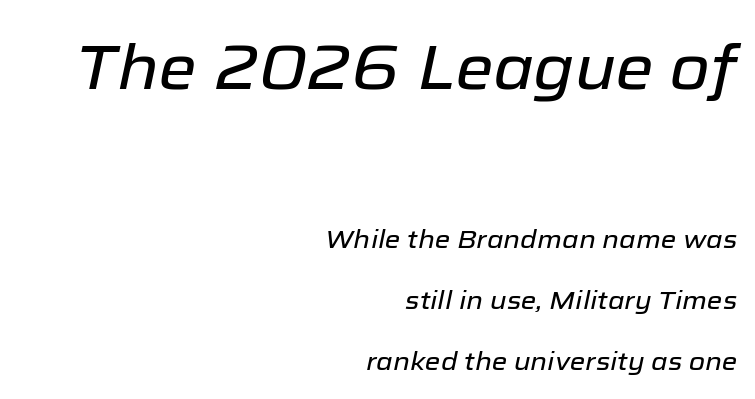
The face used here is rendered with its standard letterfit. The rendering uses natural spacing where letterforms have individual widths. Quick note: underline off. Each new line begins a long way beneath the previous one.
